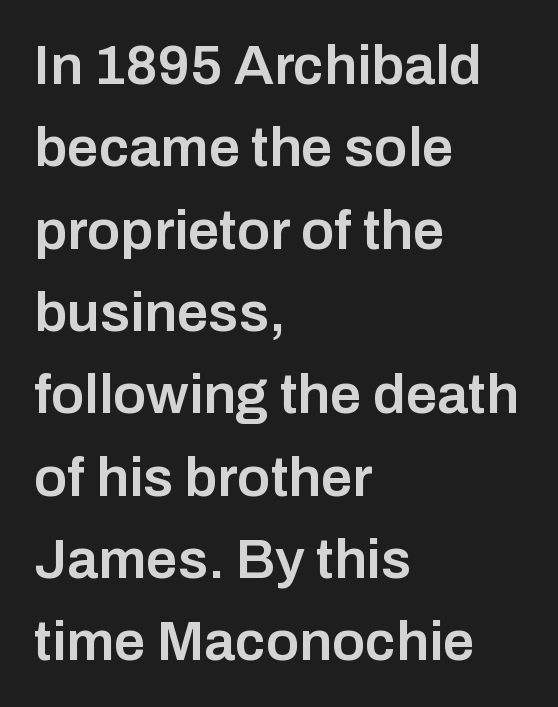
The rendering uses natural spacing where letterforms have individual widths. In terms of weight, the rendering is demibold, just under bold. Look at the tracking — it's just the regular setting, nothing added. Italic? Not at all — the glyphs are vertical. Line spacing here is normal. I'd call this a sans setting — the letters go barefoot.
